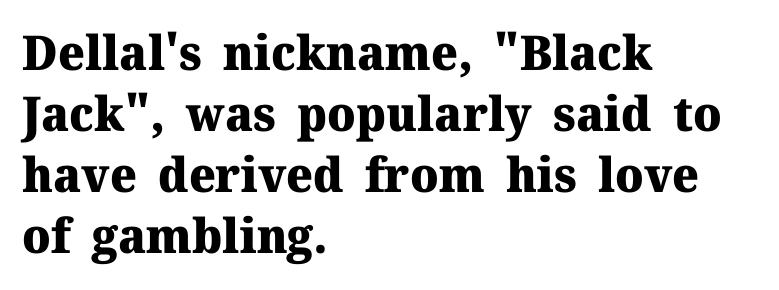
Spacing verdict: proportional, widths tailored to each character. Which margin do the lines hug? The left one — the right edge is uneven. Weight: bold. Type without underlining.
